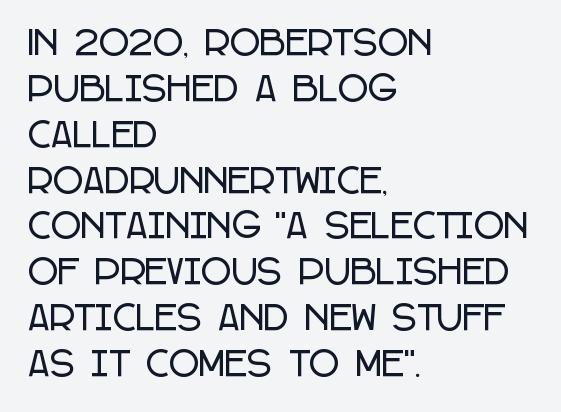
Q: Is the text italic (slanted)? A: No, it is upright.
Q: Is the typeface a serif or a sans-serif typeface? A: Sans-serif.
Q: Is the text underlined? A: No.
Q: How is the paragraph aligned? A: Left-aligned.
Q: Is the spacing between letters normal or unusually wide? A: Normal.
Q: Is the spacing between lines tight, normal or loose? A: Normal.
Q: Width (condensed, normal, or wide)? A: Condensed.
Q: Stroke contrast? A: Low.
Q: x-height? A: Large.
Q: Monospaced? A: No.
